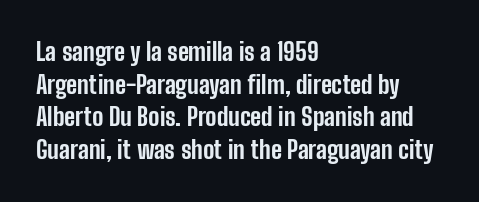
Q: Is the text bold? A: Yes.
Q: Is the text italic (slanted)? A: No, it is upright.
Q: Is the text underlined? A: No.
Q: How is the paragraph aligned? A: Left-aligned.
Q: Is the spacing between letters normal or unusually wide? A: Normal.
Q: Is the spacing between lines tight, normal or loose? A: Normal.
